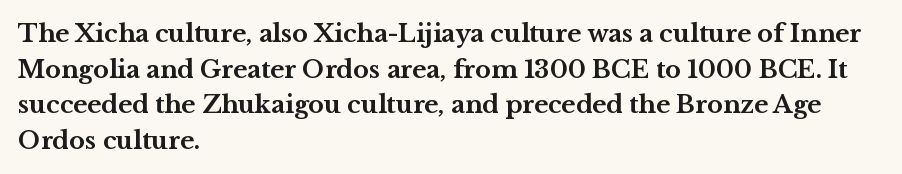
Q: Is the text bold? A: Yes.
Q: Is the text italic (slanted)? A: No, it is upright.
Q: Is the text underlined? A: No.
Q: How is the paragraph aligned? A: Left-aligned.
Q: Is the spacing between letters normal or unusually wide? A: Normal.
Q: Is the spacing between lines tight, normal or loose? A: Normal.
